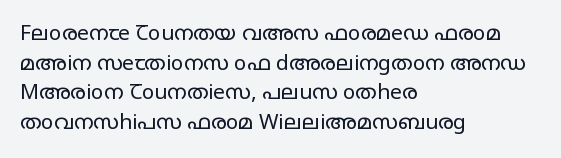
Q: Is the text bold? A: No.
Q: Is the text italic (slanted)? A: No, it is upright.
Q: Is the text underlined? A: No.
Q: How is the paragraph aligned? A: Left-aligned.
Q: Is the spacing between letters normal or unusually wide? A: Normal.
Q: Is the spacing between lines tight, normal or loose? A: Normal.
